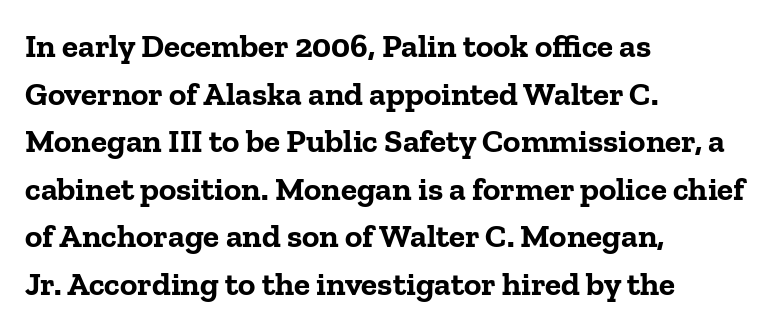
{"serif": "yes", "italic": "no", "bold": "yes", "weight": "bold", "width": "normal", "stroke_contrast": "low", "x_height": "medium", "monospaced": "no", "underline": "no", "align": "left", "line_spacing": "normal", "line_spacing_ratio": 1.44, "letter_spacing": "normal", "letter_spacing_em": 0.0, "glyph_px": 33}
